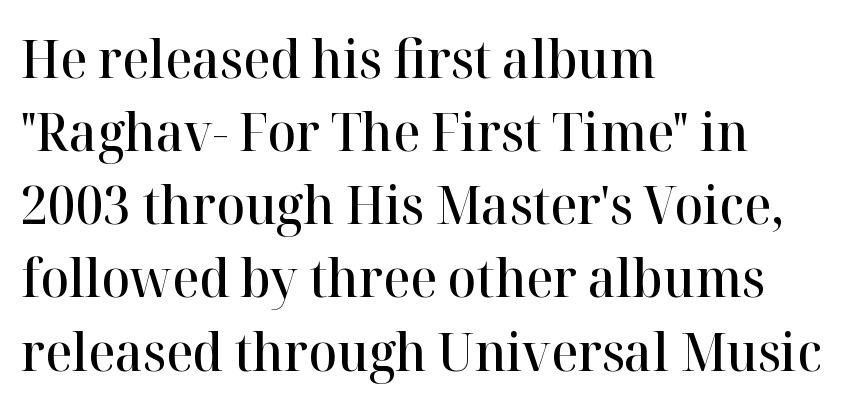
{"serif": "yes", "italic": "no", "bold": "semi", "weight": "semibold", "width": "normal", "stroke_contrast": "high", "x_height": "medium", "monospaced": "no", "underline": "no", "align": "left", "line_spacing": "normal", "line_spacing_ratio": 1.38, "letter_spacing": "normal", "letter_spacing_em": 0.0, "glyph_px": 53}
